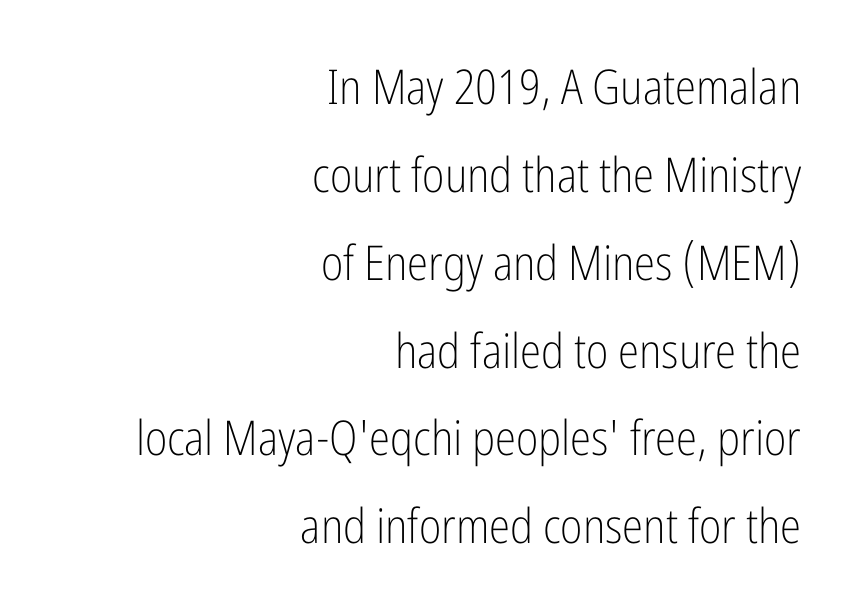
The typesetter chose a ragged-left arrangement here. The type sits square on the baseline with zero lean. Character widths vary here, with narrow letters taking less room than wide ones. The font is comparable to plain body text, perhaps lighter. Type without underlining.
